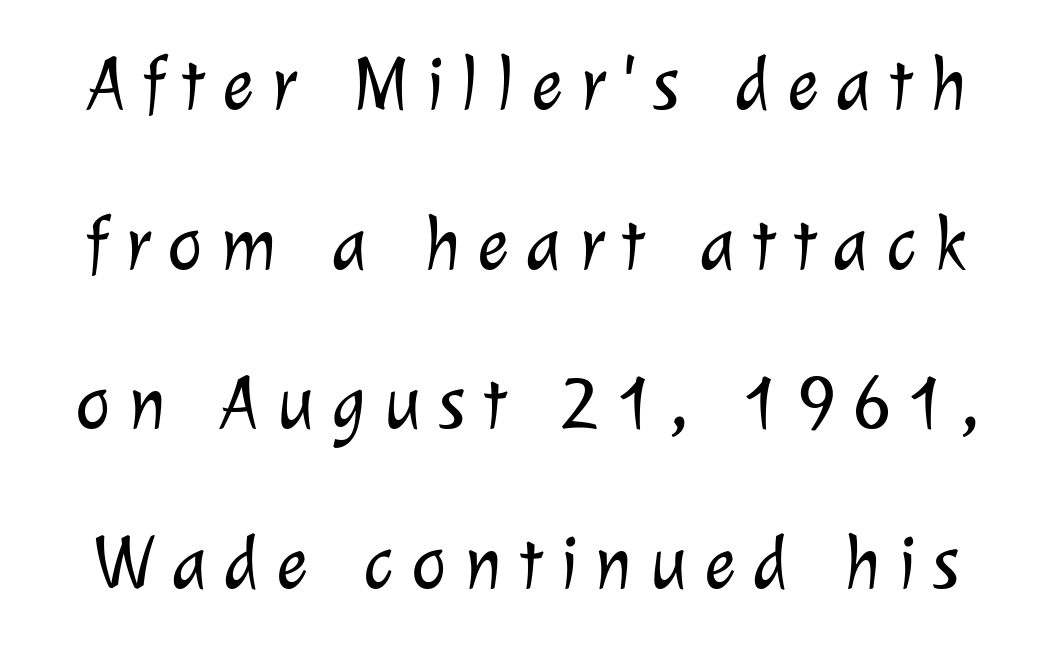
The image shows 75 px light sans-serif type; set loose line spacing (2.13x), unusually wide letter spacing (+0.23 em), not underlined; low stroke contrast and a medium x-height.
